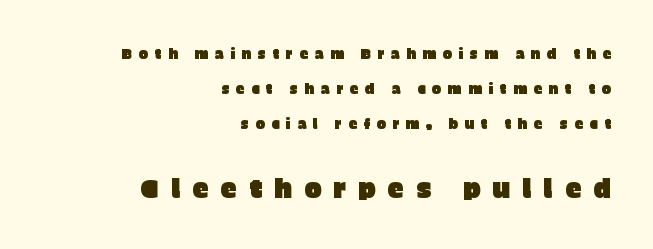
{"italic": "no", "underline": "no", "align": "right", "line_spacing": "loose", "line_spacing_ratio": 2.5, "letter_spacing": "wide", "letter_spacing_em": 0.46, "larger_block": "second", "size_ratio": 1.86, "glyph_px": 26}
